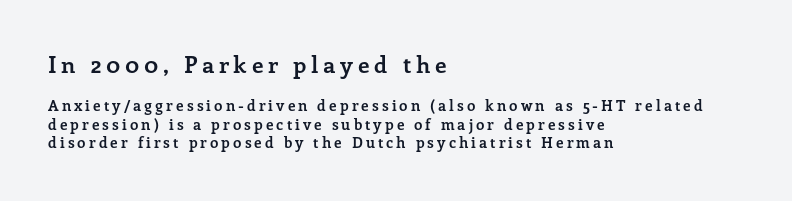
The image shows 23 px bold type, upright; set left-aligned, line spacing 1.22x, unusually wide letter spacing (+0.2 em), not underlined; the first (top) block is 1.53x larger.
